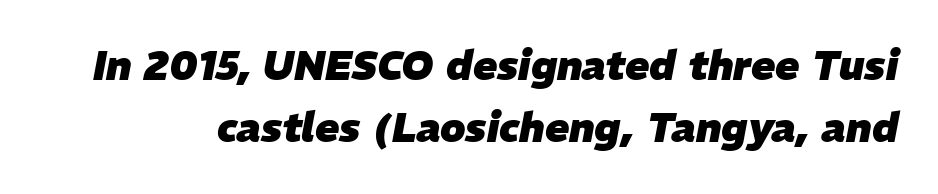
The image shows 40 px heavy type, italic (leaning right); set normal line spacing (1.56x), normal letter spacing, not underlined; low stroke contrast and a medium x-height.
